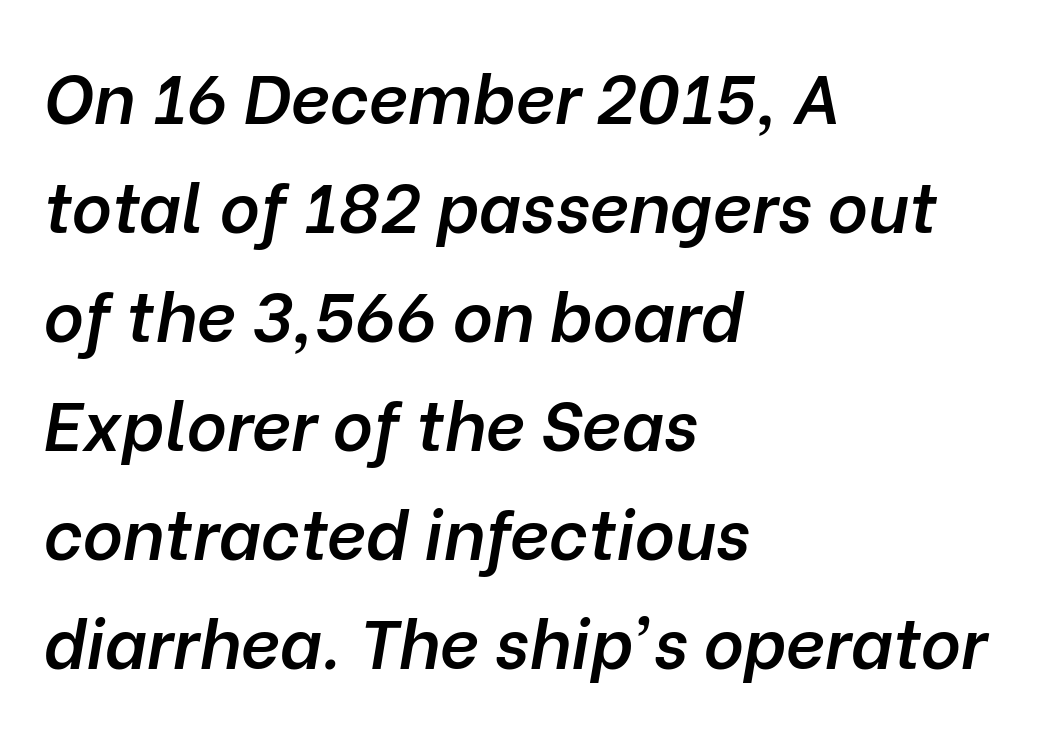
The image shows 69 px semibold type, italic (leaning right); set left-aligned, normal line spacing (1.58x), normal letter spacing, not underlined; low stroke contrast and a medium x-height.
